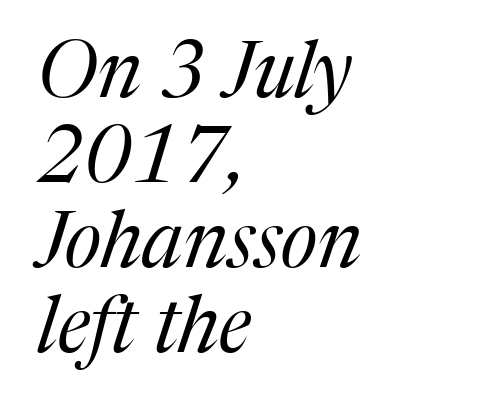
Students, observe: this is what under-led, compact text looks like. Observe the lean: these are italic letterforms. The typesetting does not lean heavy: it is not bold. Observe the serifs anchoring each vertical stroke in this sample. You could not count columns in this text — the font is proportionally spaced.
